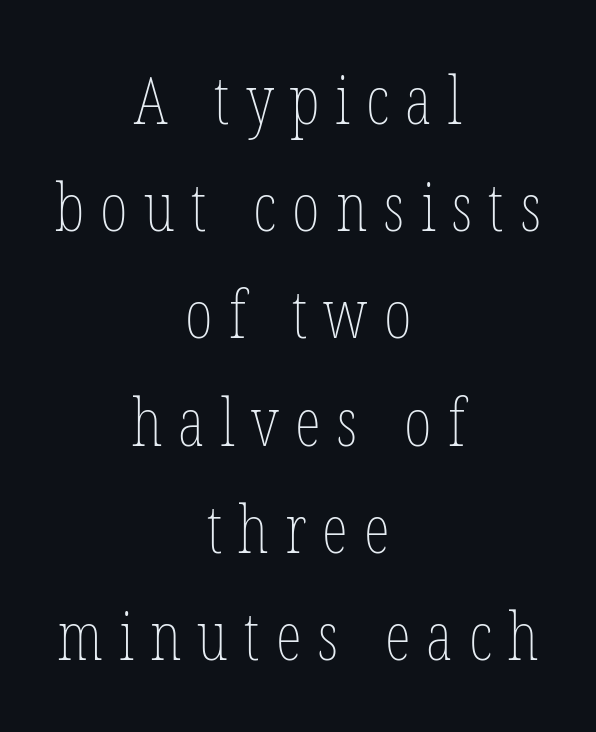
Q: Is the text bold? A: No.
Q: Is the text italic (slanted)? A: No, it is upright.
Q: Is the text underlined? A: No.
Q: How is the paragraph aligned? A: Centered.
Q: Is the spacing between letters normal or unusually wide? A: Unusually wide.
Q: Is the spacing between lines tight, normal or loose? A: Normal.
Q: Width (condensed, normal, or wide)? A: Condensed.
Q: Stroke contrast? A: Low.
Q: x-height? A: Medium.
Q: Monospaced? A: No.
